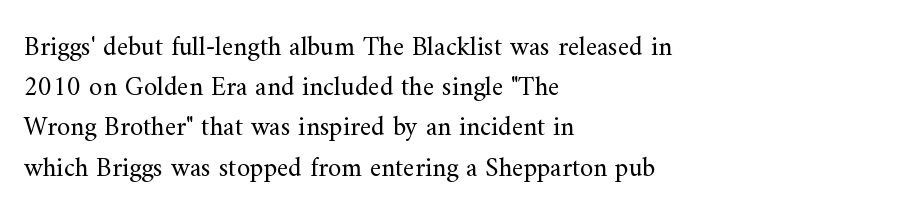
The image shows 27 px text type, upright; set left-aligned, normal line spacing (1.49x), normal letter spacing, not underlined.
